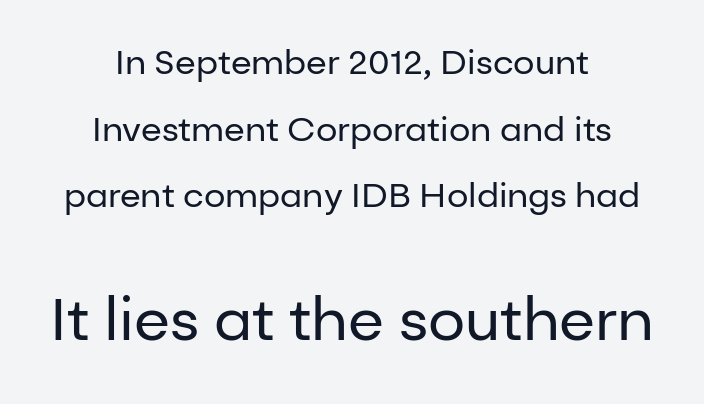
Line spacing here is loose. The face used here is rendered with its standard letterfit. Font category for this specimen: sans-serif. Is there any slant? The stems are plumb. Letters rest on an invisible, unmarked baseline.
